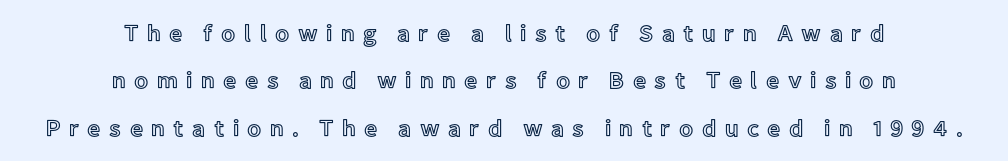
The image shows 23 px text type, upright; set centered, loose line spacing (2.06x), unusually wide letter spacing (+0.36 em), not underlined.
